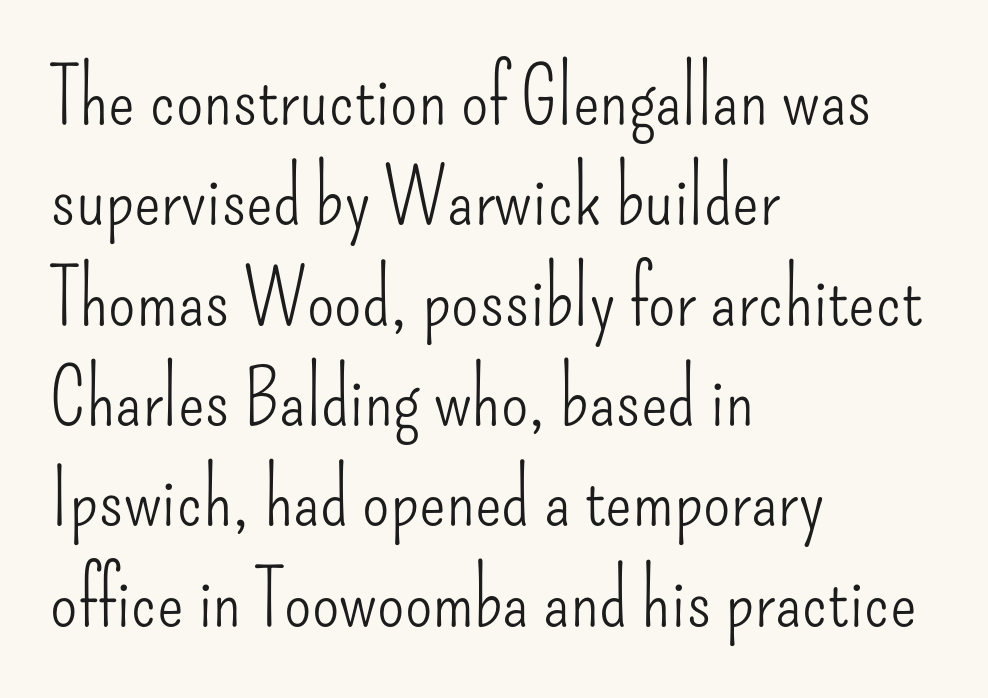
This sample keeps an unexceptional amount of space between lines. Letters have the restrained weight of plain body copy at most. The paragraph shown leans on its left margin. The lettering holds an erect, upright posture throughout.
